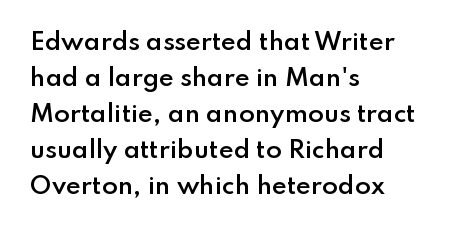
The image shows 23 px text type, upright; set left-aligned, normal line spacing (1.57x), normal letter spacing, not underlined.
